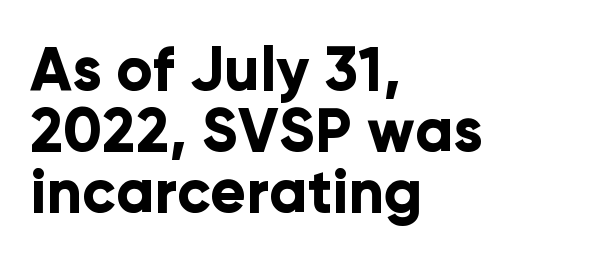
The image shows 60 px bold sans-serif type, upright; set left-aligned, tight line spacing (1.02x), normal letter spacing, not underlined; low stroke contrast and a medium x-height.
